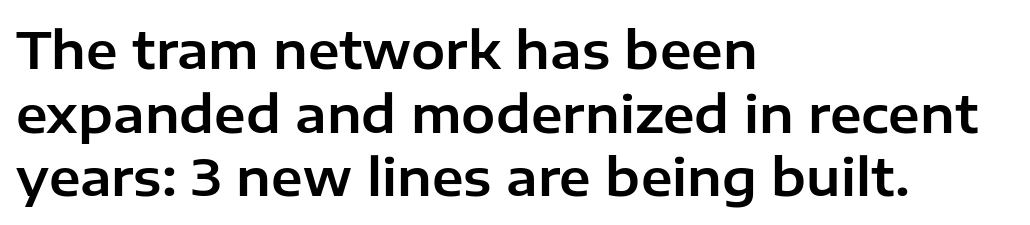
The image shows 51 px sans-serif type, upright; set left-aligned, normal line spacing (1.25x), normal letter spacing, not underlined; low stroke contrast and a medium x-height.
